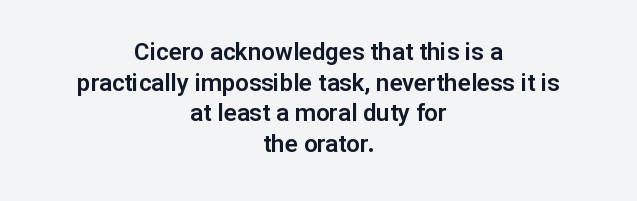
Decoration check: the copy has no underline. This is roman type, the default non-slanted kind. In terms of letterspacing, this is plain default setting. The paragraph has two soft edges and a firm central axis. Compared with typical paragraphs, the rows here are spaced about the same.
